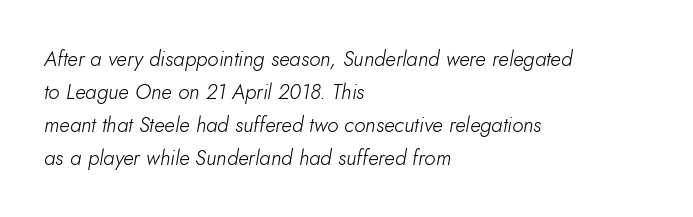
{"italic": "yes", "lean": "right", "slant_degrees": 10, "bold": "no", "underline": "no", "align": "left", "line_spacing": "normal", "line_spacing_ratio": 1.57, "letter_spacing": "normal", "letter_spacing_em": 0.0, "glyph_px": 21}
